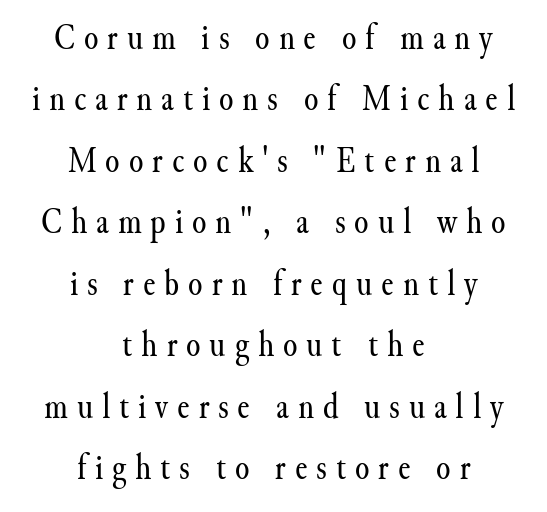
{"serif": "yes", "italic": "no", "bold": "no", "weight": "regular", "width": "normal", "stroke_contrast": "medium", "x_height": "small", "monospaced": "no", "underline": "no", "align": "center", "line_spacing": "normal", "line_spacing_ratio": 1.66, "letter_spacing": "wide", "letter_spacing_em": 0.24, "glyph_px": 37}
